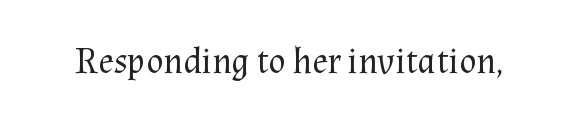
{"italic": "no", "bold": "no", "weight": "regular", "width": "normal", "stroke_contrast": "medium", "x_height": "medium", "monospaced": "no", "underline": "no", "letter_spacing": "normal", "letter_spacing_em": 0.0, "glyph_px": 36}
